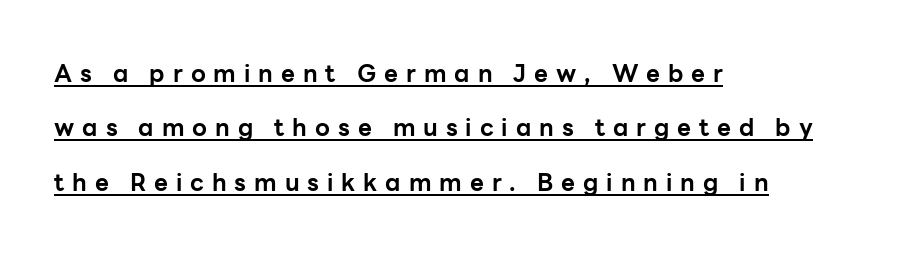
The tracking reads as deliberately expanded to a designer's eye. Regarding leading, the lines here are spaced well apart. The typesetting leans heavy: a genuine bold. A baseline rule has been typeset under these characters.
